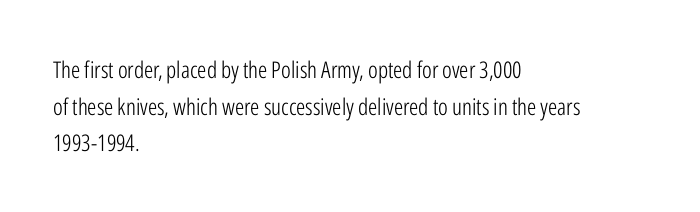
{"italic": "no", "bold": "no", "underline": "no", "align": "left", "line_spacing": "normal", "line_spacing_ratio": 1.59, "letter_spacing": "normal", "letter_spacing_em": 0.0, "glyph_px": 23}
